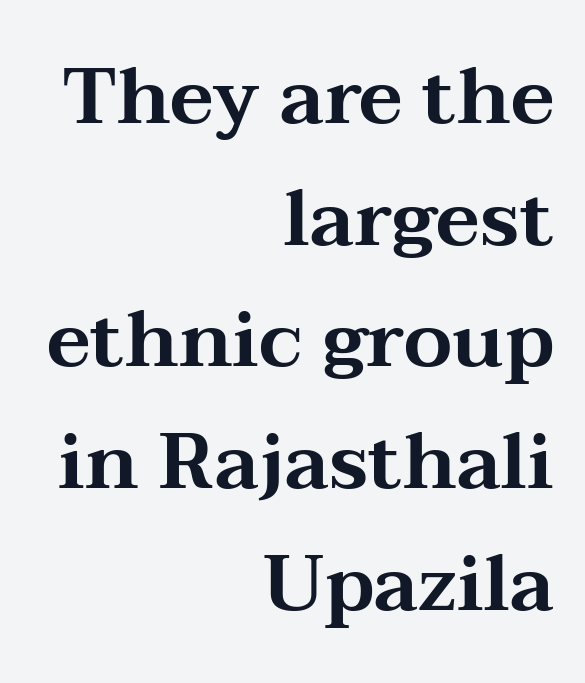
The image shows 78 px wide serif type, upright; set right-aligned, normal line spacing (1.56x), normal letter spacing, not underlined; medium stroke contrast and a medium x-height.
